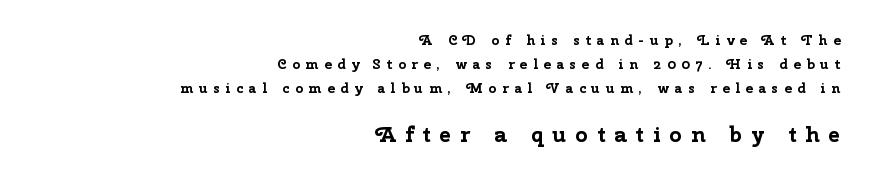
Q: Is the text bold? A: Yes.
Q: Is the text italic (slanted)? A: No, it is upright.
Q: Is the text underlined? A: No.
Q: How is the paragraph aligned? A: Right-aligned.
Q: Is the spacing between letters normal or unusually wide? A: Unusually wide.
Q: Which block of text is set in a larger size, the first (top) or the second (bottom)? A: The second (bottom) one.
